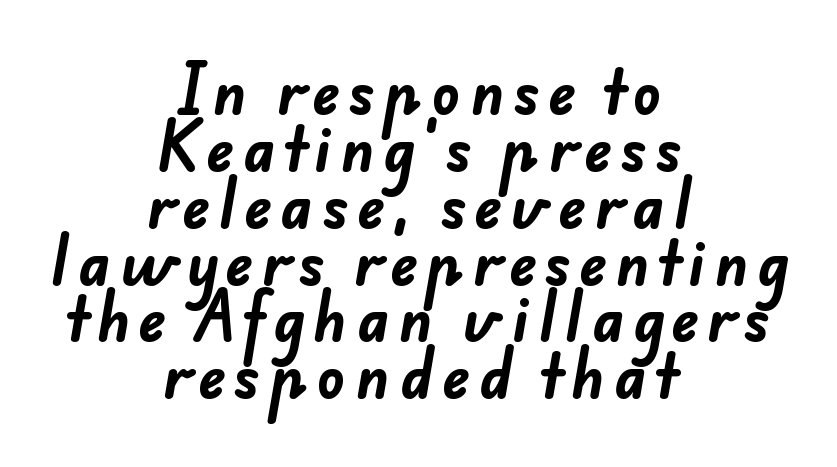
Q: Is the text bold? A: Yes.
Q: Is the typeface a serif or a sans-serif typeface? A: Sans-serif.
Q: Is the text underlined? A: No.
Q: How is the paragraph aligned? A: Centered.
Q: Is the spacing between lines tight, normal or loose? A: Tight.
Q: Width (condensed, normal, or wide)? A: Normal.
Q: Stroke contrast? A: Low.
Q: x-height? A: Small.
Q: Monospaced? A: No.
